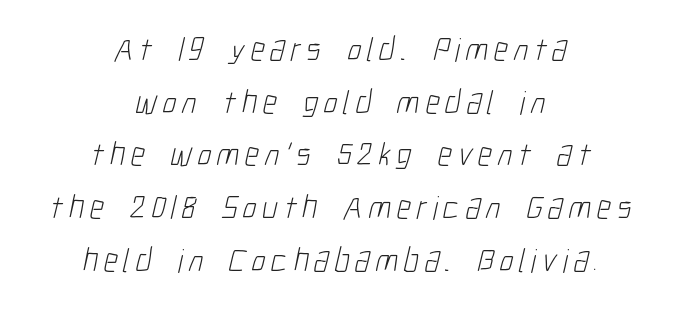
Q: Is the text bold? A: No.
Q: Is the typeface a serif or a sans-serif typeface? A: Sans-serif.
Q: Is the text underlined? A: No.
Q: How is the paragraph aligned? A: Centered.
Q: Is the spacing between lines tight, normal or loose? A: Normal.
Q: Width (condensed, normal, or wide)? A: Condensed.
Q: Stroke contrast? A: Low.
Q: x-height? A: Medium.
Q: Monospaced? A: No.
